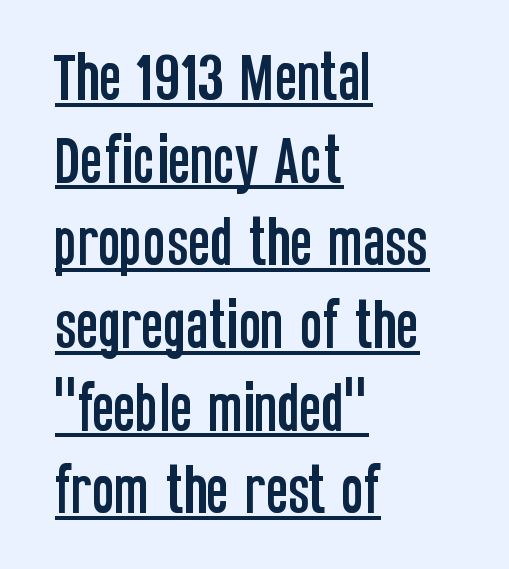
Q: Is the text italic (slanted)? A: No, it is upright.
Q: Is the typeface a serif or a sans-serif typeface? A: Sans-serif.
Q: Is the text underlined? A: Yes.
Q: How is the paragraph aligned? A: Left-aligned.
Q: Is the spacing between letters normal or unusually wide? A: Normal.
Q: Is the spacing between lines tight, normal or loose? A: Normal.
Q: Width (condensed, normal, or wide)? A: Condensed.
Q: Stroke contrast? A: Low.
Q: x-height? A: Large.
Q: Monospaced? A: No.
